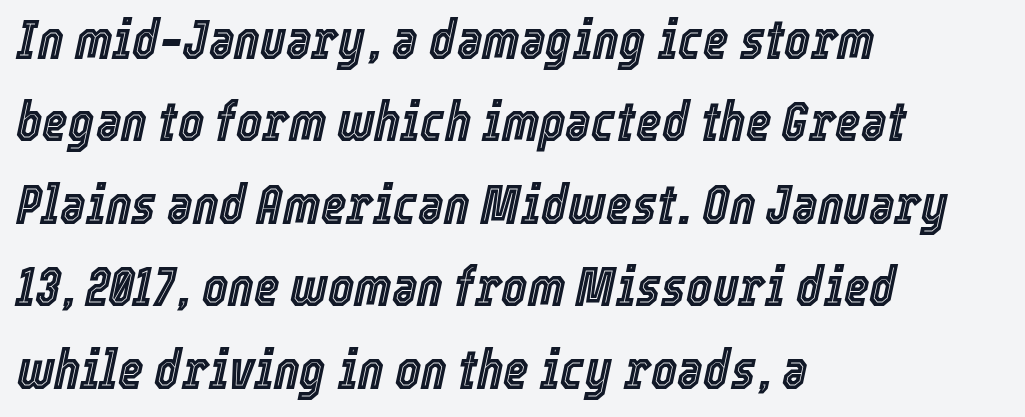
Q: Is the text italic (slanted)? A: Yes, it leans right by about 12 degrees.
Q: Is the text underlined? A: No.
Q: How is the paragraph aligned? A: Left-aligned.
Q: Is the spacing between letters normal or unusually wide? A: Normal.
Q: Is the spacing between lines tight, normal or loose? A: Normal.
Q: Width (condensed, normal, or wide)? A: Condensed.
Q: x-height? A: Medium.
Q: Monospaced? A: No.
